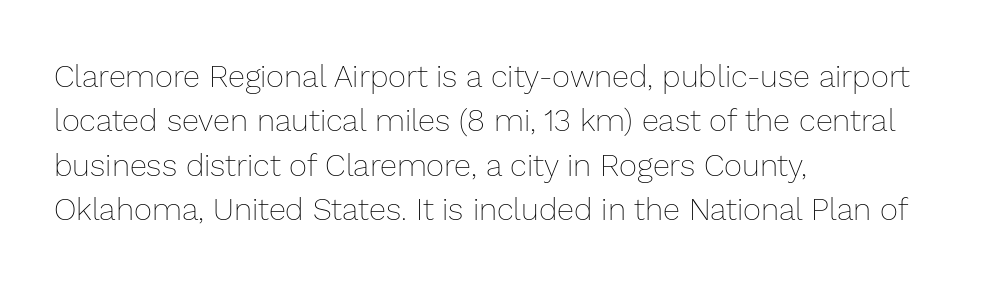
{"italic": "no", "bold": "no", "weight": "thin", "width": "normal", "stroke_contrast": "low", "x_height": "medium", "monospaced": "no", "underline": "no", "align": "left", "line_spacing": "normal", "line_spacing_ratio": 1.43, "letter_spacing": "normal", "letter_spacing_em": 0.0, "glyph_px": 31}
